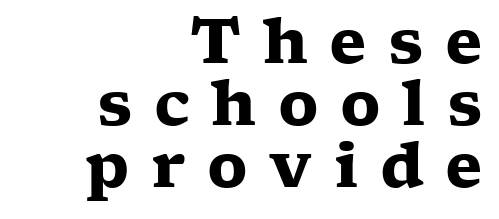
The image shows 61 px heavy, wide serif type, upright; set right-aligned, tight line spacing (1.02x), unusually wide letter spacing (+0.35 em), not underlined; low stroke contrast and a medium x-height.
